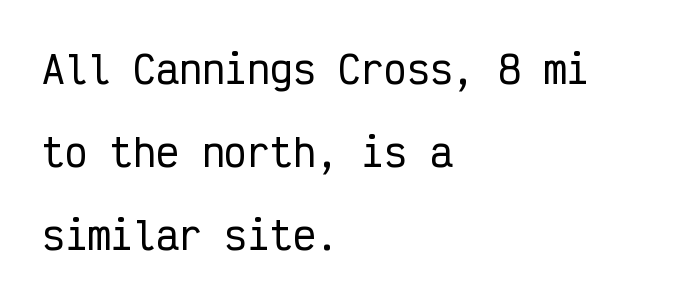
Q: Is the text italic (slanted)? A: No, it is upright.
Q: Is the typeface a serif or a sans-serif typeface? A: Sans-serif.
Q: Is the text underlined? A: No.
Q: How is the paragraph aligned? A: Left-aligned.
Q: Is the spacing between letters normal or unusually wide? A: Normal.
Q: Is the spacing between lines tight, normal or loose? A: Loose.
Q: Width (condensed, normal, or wide)? A: Condensed.
Q: Stroke contrast? A: Low.
Q: x-height? A: Medium.
Q: Monospaced? A: Yes.
